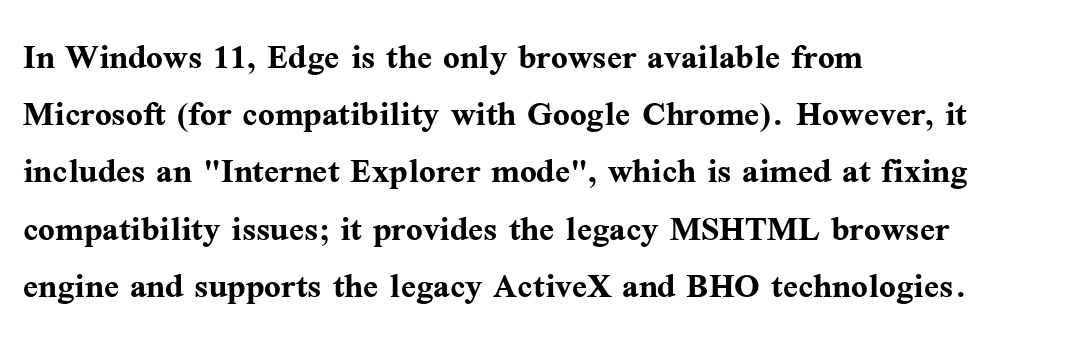
Think of a printed novel: that variable character pitch is what you see here. One glance says typical: line gaps are just what's usual. The compositor pushed each line to the left boundary. A typesetter would mark this as roman, not italic. On the weight axis this lands at bold, roughly 700.
